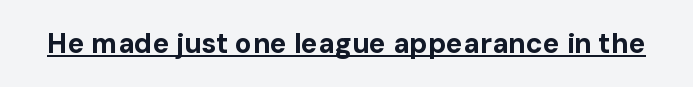
{"serif": "no", "italic": "no", "bold": "yes", "weight": "bold", "width": "normal", "stroke_contrast": "low", "x_height": "medium", "monospaced": "no", "underline": "yes", "letter_spacing": "normal", "letter_spacing_em": 0.0, "glyph_px": 28}
